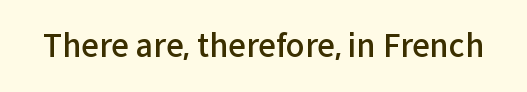
The image shows 31 px semibold sans-serif type, upright; set normal letter spacing, not underlined; low stroke contrast and a medium x-height.
